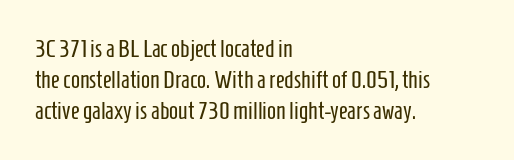
The image shows 24 px text type, upright; set left-aligned, normal line spacing (1.3x), normal letter spacing, not underlined.
